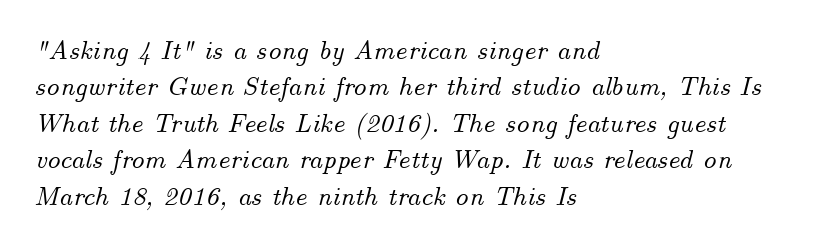
Leading: standard. The letters sit at their default tracking, neither squeezed nor spread. Compared with ordinary roman type, these characters are visibly tilted. Every row of glyphs begins at an identical x-position on the left.
